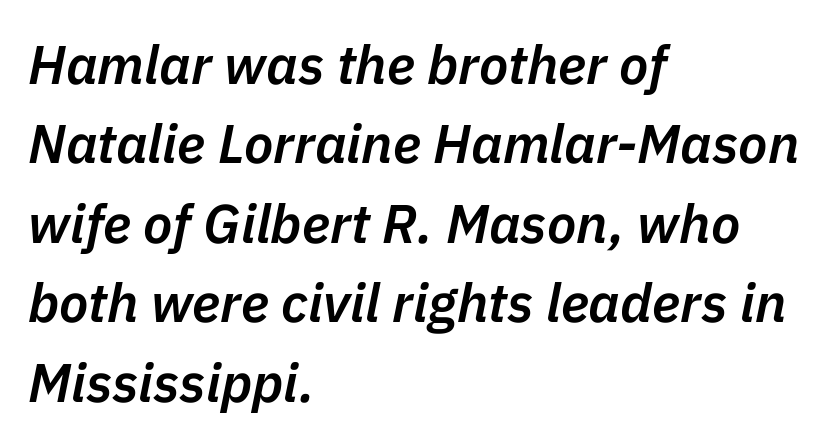
Tracking here is standard; glyphs follow each other at the usual distance. Plain, unruled lines of type. This is oblique type, the kind used for emphasis or titles. The setting favours the left margin, as ordinary paragraphs usually do. Does the weight exceed regular? Yes, but only to semibold.
